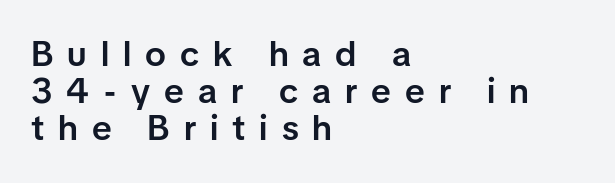
Q: Is the text bold? A: Semi-bold.
Q: Is the text italic (slanted)? A: No, it is upright.
Q: Is the typeface a serif or a sans-serif typeface? A: Sans-serif.
Q: Is the text underlined? A: No.
Q: How is the paragraph aligned? A: Left-aligned.
Q: Is the spacing between letters normal or unusually wide? A: Unusually wide.
Q: Is the spacing between lines tight, normal or loose? A: Tight.
Q: Width (condensed, normal, or wide)? A: Normal.
Q: Stroke contrast? A: Low.
Q: x-height? A: Medium.
Q: Monospaced? A: No.
